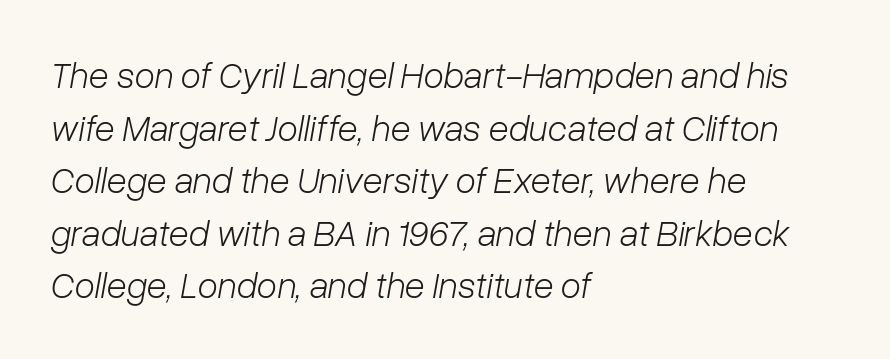
{"italic": "yes", "lean": "right", "slant_degrees": 10, "bold": "no", "weight": "light", "width": "normal", "stroke_contrast": "low", "x_height": "medium", "monospaced": "no", "underline": "no", "align": "left", "line_spacing": "normal", "line_spacing_ratio": 1.42, "letter_spacing": "normal", "letter_spacing_em": 0.0, "glyph_px": 37}
